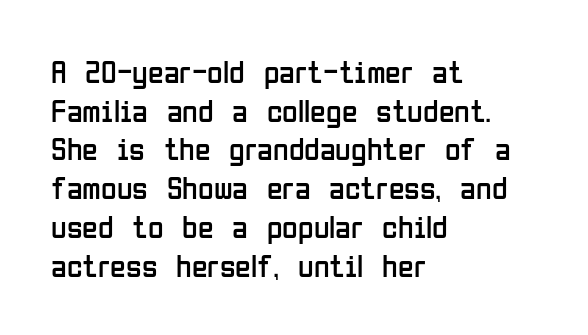
The image shows 32 px regular-weight, condensed sans-serif type, upright; set left-aligned, line spacing 1.21x, normal letter spacing, not underlined; low stroke contrast and a medium x-height.
